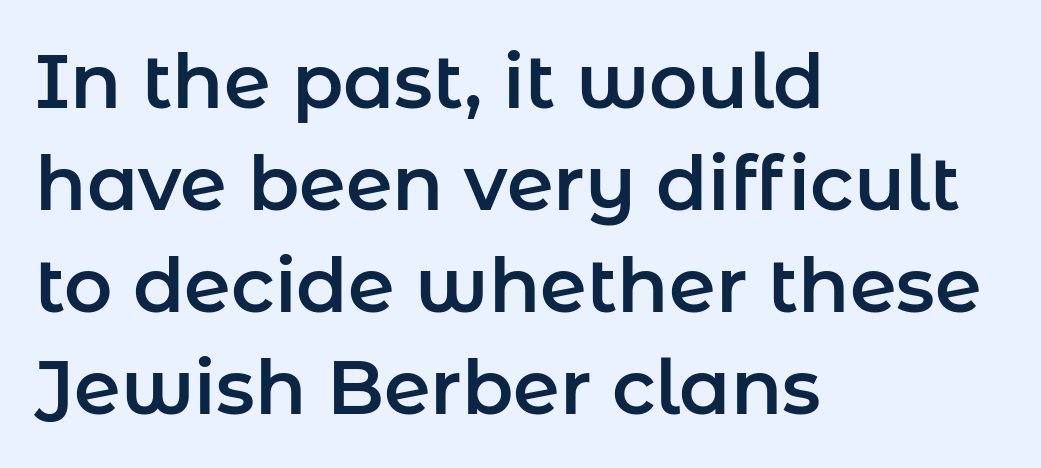
The image shows 75 px sans-serif type, upright; set left-aligned, normal line spacing (1.36x), normal letter spacing, not underlined; low stroke contrast and a medium x-height.
